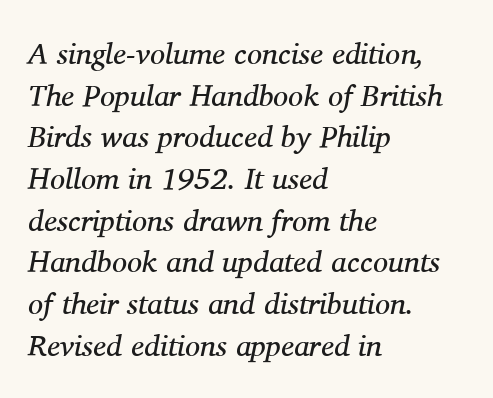
{"serif": "yes", "italic": "yes", "lean": "right", "slant_degrees": 11, "bold": "no", "weight": "regular", "width": "normal", "stroke_contrast": "medium", "x_height": "medium", "monospaced": "no", "underline": "no", "align": "left", "line_spacing": "normal", "line_spacing_ratio": 1.39, "letter_spacing": "normal", "letter_spacing_em": 0.0, "glyph_px": 30}
